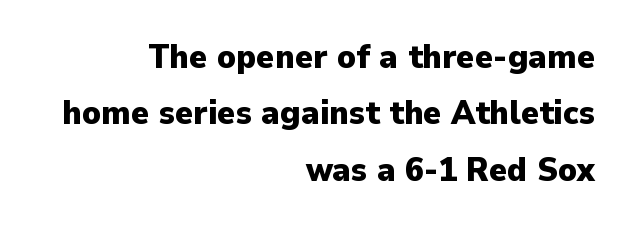
{"serif": "no", "italic": "no", "bold": "yes", "weight": "heavy", "width": "normal", "stroke_contrast": "low", "x_height": "medium", "monospaced": "no", "underline": "no", "align": "right", "line_spacing": "normal", "line_spacing_ratio": 1.66, "letter_spacing": "normal", "letter_spacing_em": 0.0, "glyph_px": 34}
